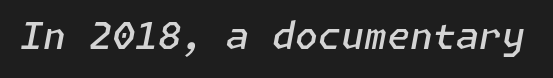
Q: Is the text bold? A: Semi-bold.
Q: Is the text italic (slanted)? A: Yes, it leans right by about 11 degrees.
Q: Is the text underlined? A: No.
Q: Is the spacing between letters normal or unusually wide? A: Normal.
Q: Width (condensed, normal, or wide)? A: Normal.
Q: Stroke contrast? A: Low.
Q: x-height? A: Medium.
